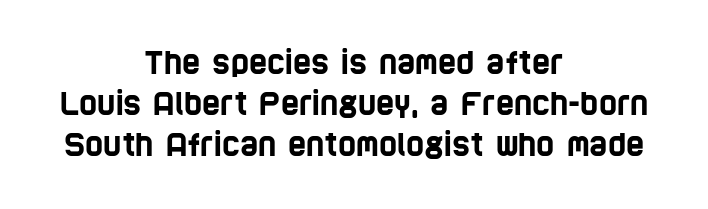
A normal amount of white space separates one row of letters from the next. The characters display no serif detailing; their extremities are plain. Where is the straight margin? There isn't one; the lines are centered. These lines keep a tight, regular rhythm from letter to letter.
